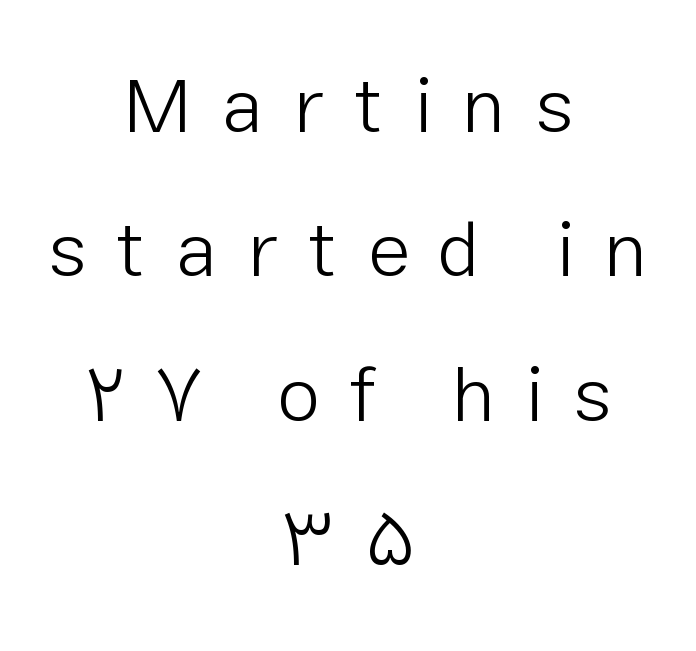
Q: Is the text bold? A: No.
Q: Is the text italic (slanted)? A: No, it is upright.
Q: Is the typeface a serif or a sans-serif typeface? A: Sans-serif.
Q: Is the text underlined? A: No.
Q: How is the paragraph aligned? A: Centered.
Q: Is the spacing between letters normal or unusually wide? A: Unusually wide.
Q: Width (condensed, normal, or wide)? A: Normal.
Q: Stroke contrast? A: Low.
Q: x-height? A: Medium.
Q: Monospaced? A: No.
